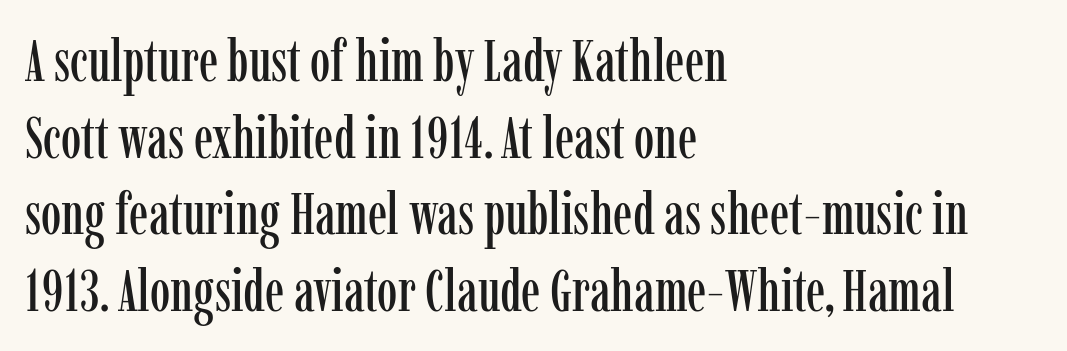
The image shows 58 px condensed serif type, upright; set left-aligned, normal line spacing (1.32x), normal letter spacing, not underlined; low stroke contrast and a medium x-height.
